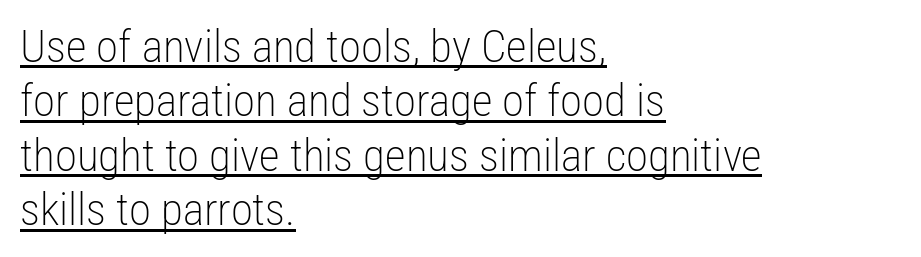
Q: Is the text bold? A: No.
Q: Is the text italic (slanted)? A: No, it is upright.
Q: Is the typeface a serif or a sans-serif typeface? A: Sans-serif.
Q: Is the text underlined? A: Yes.
Q: How is the paragraph aligned? A: Left-aligned.
Q: Is the spacing between letters normal or unusually wide? A: Normal.
Q: Width (condensed, normal, or wide)? A: Condensed.
Q: Stroke contrast? A: Low.
Q: x-height? A: Medium.
Q: Monospaced? A: No.
